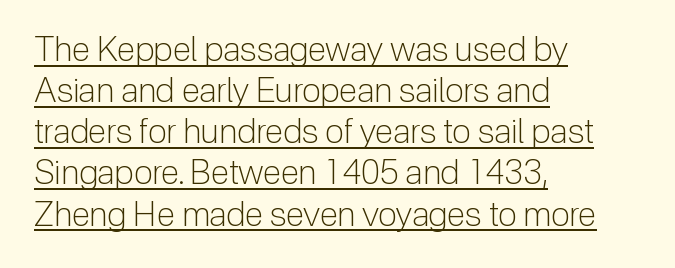
Q: Is the text bold? A: No.
Q: Is the text italic (slanted)? A: No, it is upright.
Q: Is the typeface a serif or a sans-serif typeface? A: Sans-serif.
Q: Is the text underlined? A: Yes.
Q: How is the paragraph aligned? A: Left-aligned.
Q: Is the spacing between letters normal or unusually wide? A: Normal.
Q: Width (condensed, normal, or wide)? A: Normal.
Q: Stroke contrast? A: Low.
Q: x-height? A: Medium.
Q: Monospaced? A: No.
